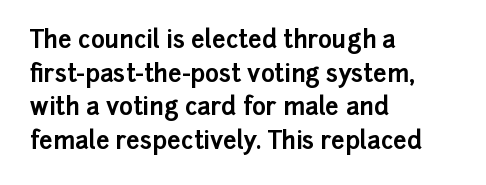
Q: Is the text bold? A: Yes.
Q: Is the text italic (slanted)? A: No, it is upright.
Q: Is the text underlined? A: No.
Q: How is the paragraph aligned? A: Left-aligned.
Q: Is the spacing between letters normal or unusually wide? A: Normal.
Q: Is the spacing between lines tight, normal or loose? A: Normal.
